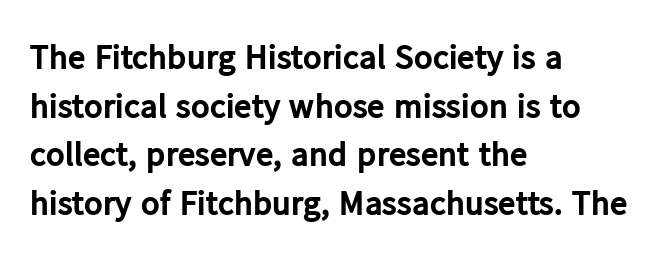
{"serif": "no", "italic": "no", "bold": "yes", "weight": "bold", "width": "normal", "stroke_contrast": "low", "x_height": "medium", "monospaced": "no", "underline": "no", "align": "left", "line_spacing": "normal", "line_spacing_ratio": 1.39, "letter_spacing": "normal", "letter_spacing_em": 0.0, "glyph_px": 35}
